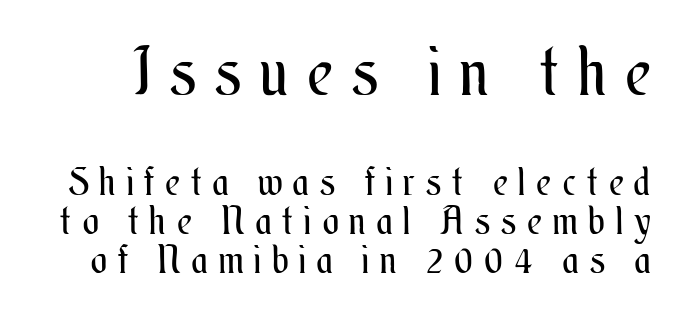
The image shows 66 px regular-weight, condensed type, upright; set tight line spacing (1.03x), unusually wide letter spacing (+0.3 em), not underlined; the first (top) block is 1.74x larger; medium stroke contrast and a small x-height.
